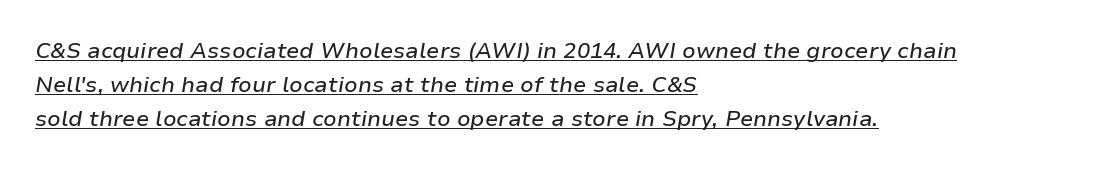
The image shows 22 px text type, italic (leaning right); set left-aligned, normal line spacing (1.55x), normal letter spacing, underlined.
